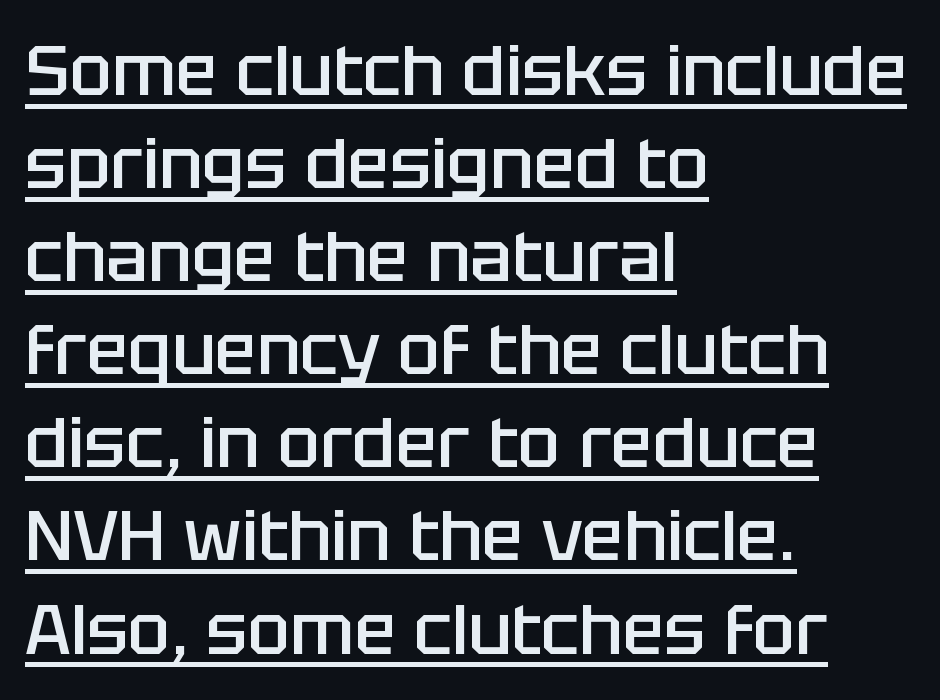
The block of text has a typical density, with ordinary space between rows. The paragraph has a hard left edge and a soft right edge. How are the letters spaced? Ordinarily, with no added tracking. A baseline rule has been typeset under these characters. Posture: straight, roman, zero tilt.
